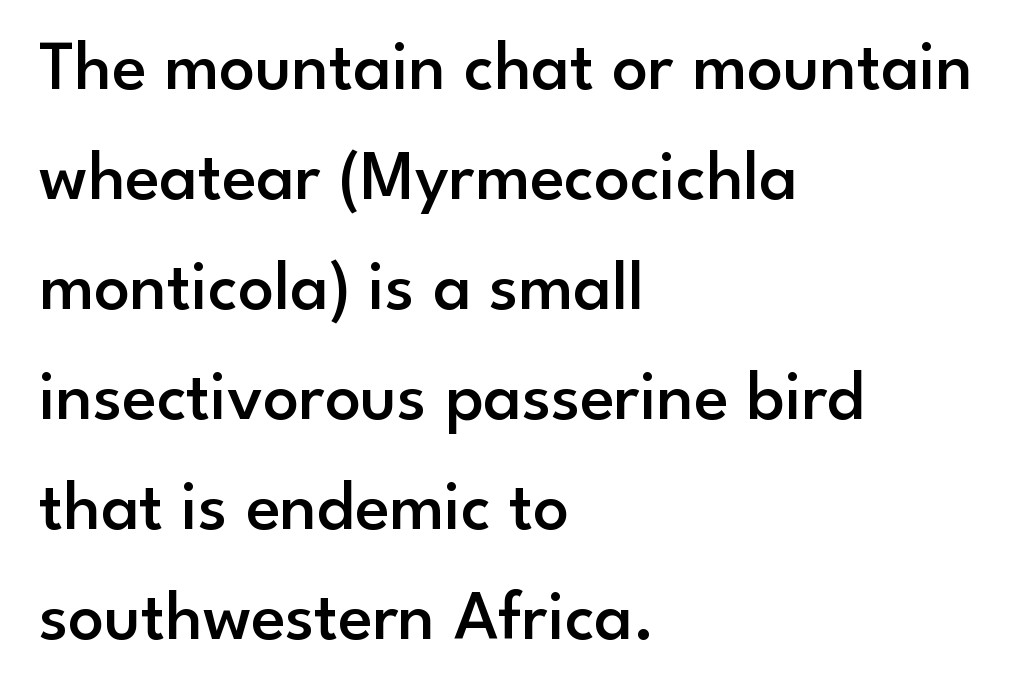
Q: Is the text bold? A: Semi-bold.
Q: Is the text italic (slanted)? A: No, it is upright.
Q: Is the typeface a serif or a sans-serif typeface? A: Sans-serif.
Q: Is the text underlined? A: No.
Q: How is the paragraph aligned? A: Left-aligned.
Q: Is the spacing between letters normal or unusually wide? A: Normal.
Q: Is the spacing between lines tight, normal or loose? A: Normal.
Q: Width (condensed, normal, or wide)? A: Normal.
Q: Stroke contrast? A: Low.
Q: x-height? A: Small.
Q: Monospaced? A: No.
